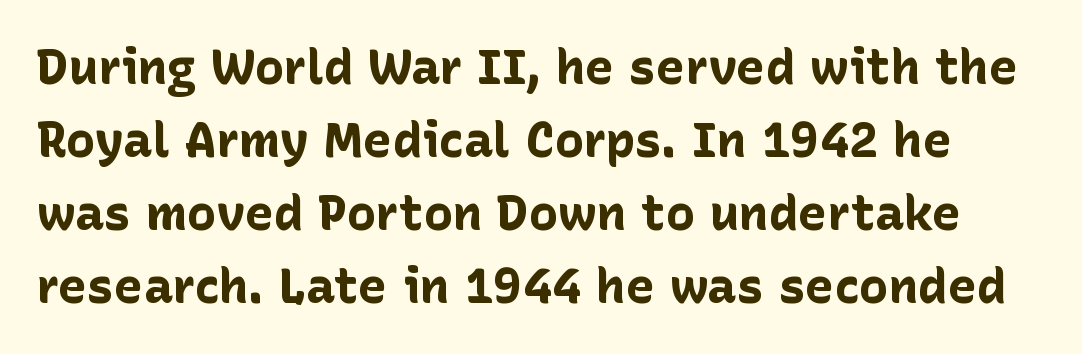
This sample has the flowing, uneven cadence of proportional lettering. One glance says typical: line gaps are just what's usual. The rendering uses a bold face; every stroke is thick and dark. The characters display no serif detailing; their extremities are plain. Rendered with straight, roman letterforms. Letter spacing: default.
